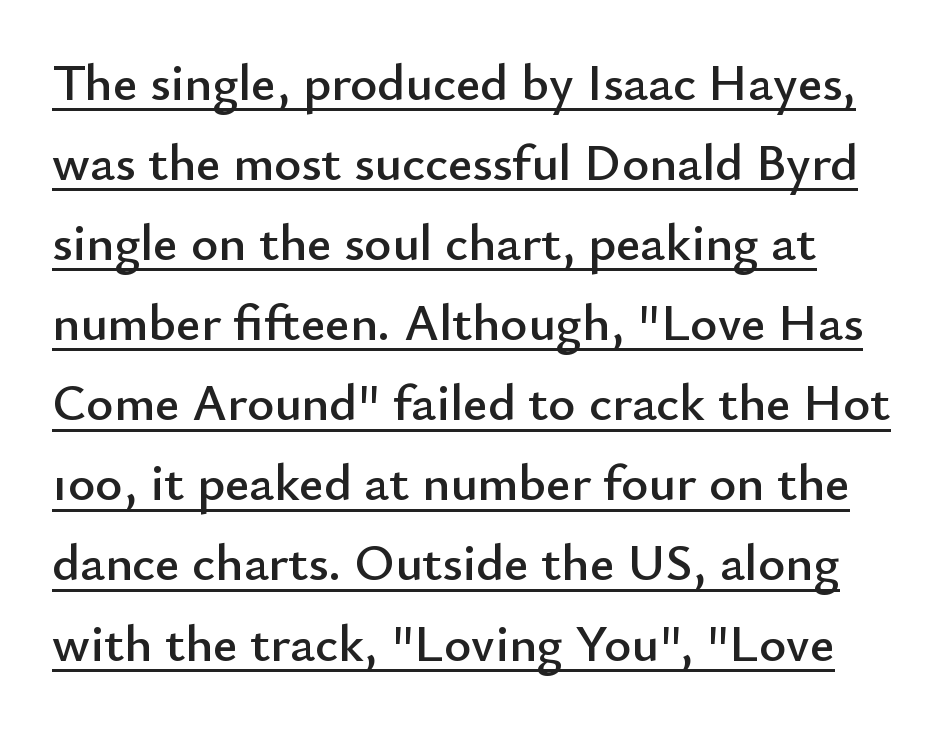
The image shows 52 px sans-serif type, upright; set normal line spacing (1.54x), normal letter spacing, underlined; low stroke contrast and a small x-height.
